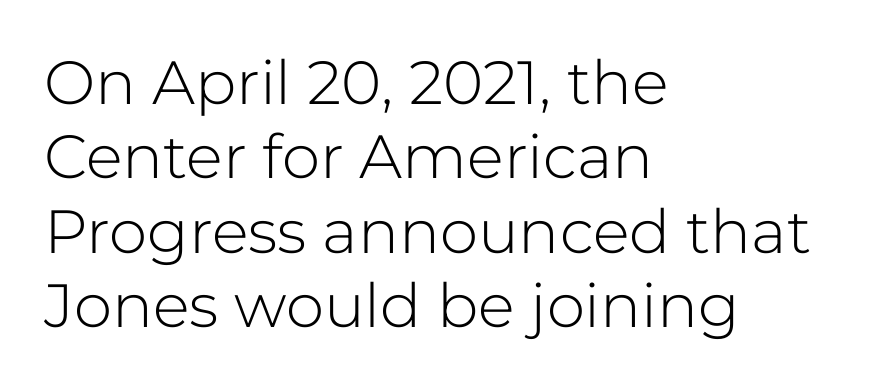
Q: Is the text bold? A: No.
Q: Is the text italic (slanted)? A: No, it is upright.
Q: Is the typeface a serif or a sans-serif typeface? A: Sans-serif.
Q: Is the text underlined? A: No.
Q: How is the paragraph aligned? A: Left-aligned.
Q: Is the spacing between letters normal or unusually wide? A: Normal.
Q: Width (condensed, normal, or wide)? A: Normal.
Q: Stroke contrast? A: Low.
Q: x-height? A: Medium.
Q: Monospaced? A: No.
